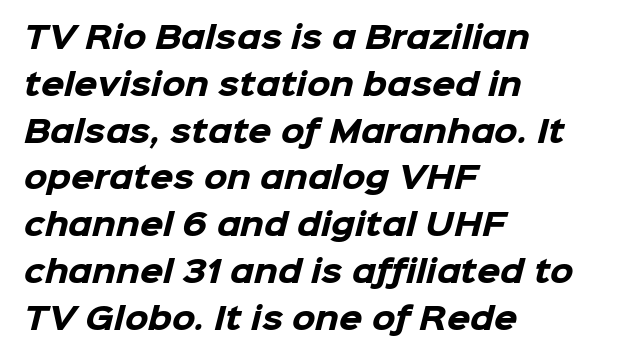
The image shows 30 px heavy sans-serif type; set left-aligned, normal line spacing (1.56x), normal letter spacing, not underlined; low stroke contrast and a medium x-height.
